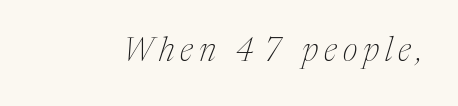
{"serif": "yes", "italic": "yes", "lean": "right", "slant_degrees": 17, "bold": "no", "weight": "thin", "width": "normal", "stroke_contrast": "medium", "x_height": "medium", "monospaced": "no", "underline": "no", "glyph_px": 33}
